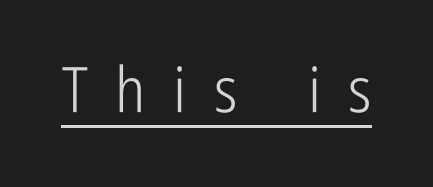
The image shows 63 px light, condensed sans-serif type, upright; set unusually wide letter spacing (+0.44 em), underlined; low stroke contrast and a medium x-height.
